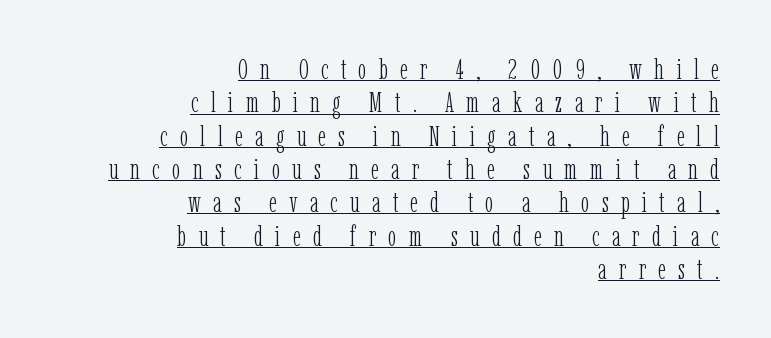
In designer terms, the underline attribute is active on this setting. If you drew a ruler down the right edge, every line would touch it. The rendering inserts visible extra space after every character. The rendering uses natural spacing where letterforms have individual widths. Classification — serif.
